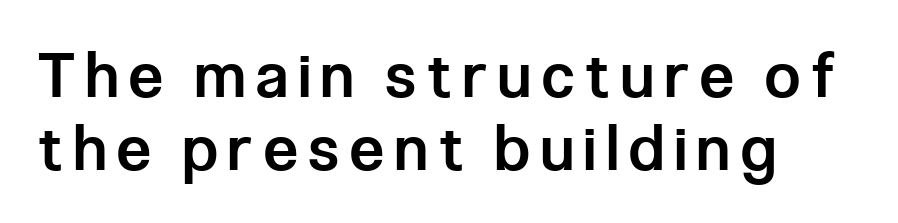
The image shows 62 px semibold, condensed sans-serif type, upright; set left-aligned, line spacing 1.17x, not underlined; low stroke contrast and a medium x-height.
